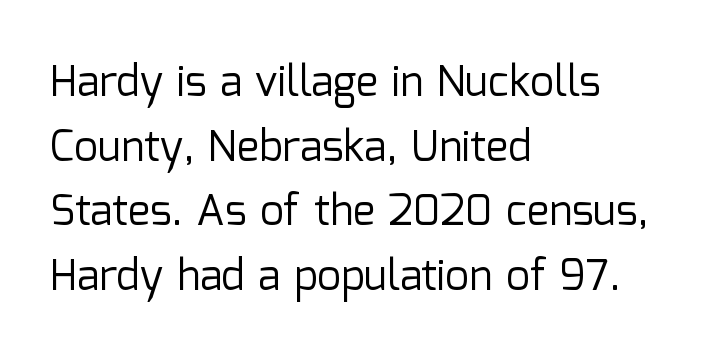
{"serif": "no", "italic": "no", "bold": "no", "weight": "regular", "width": "normal", "stroke_contrast": "low", "x_height": "medium", "monospaced": "no", "underline": "no", "align": "left", "line_spacing": "normal", "line_spacing_ratio": 1.54, "letter_spacing": "normal", "letter_spacing_em": 0.0, "glyph_px": 42}
